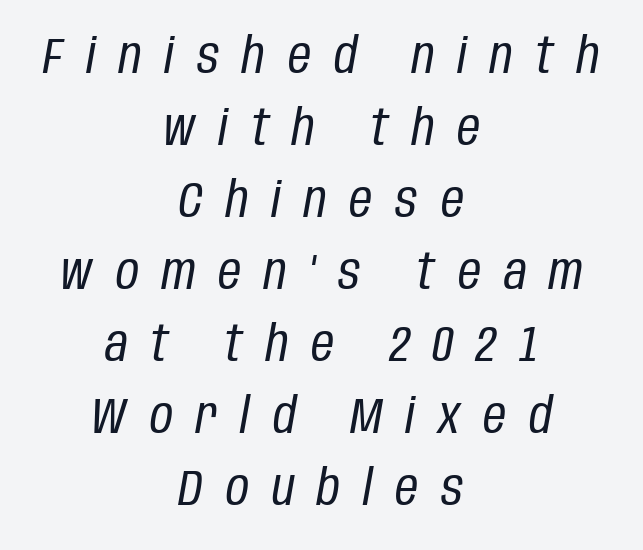
The image shows 50 px regular-weight, condensed type, italic (leaning right); set centered, normal line spacing (1.44x), unusually wide letter spacing (+0.46 em), not underlined; low stroke contrast and a large x-height.
